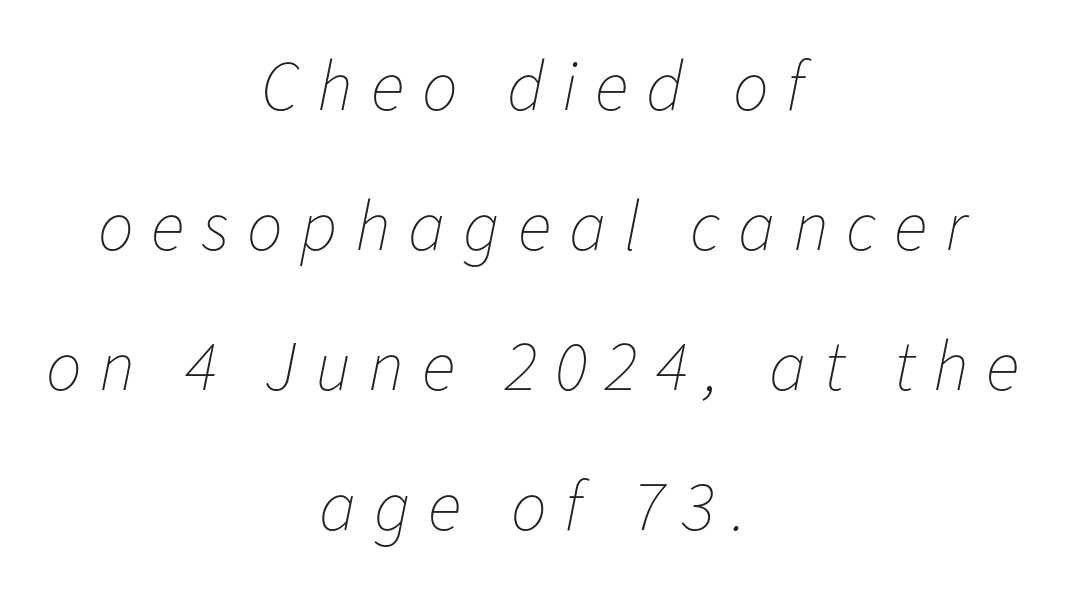
{"italic": "yes", "lean": "right", "slant_degrees": 11, "bold": "no", "weight": "thin", "width": "normal", "stroke_contrast": "low", "x_height": "medium", "monospaced": "no", "underline": "no", "align": "center", "line_spacing": "loose", "line_spacing_ratio": 1.97, "letter_spacing": "wide", "letter_spacing_em": 0.25, "glyph_px": 71}
